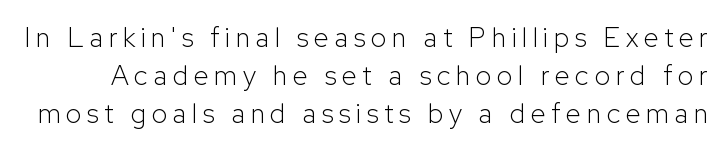
The image shows 27 px text type, upright; set normal line spacing (1.41x), unusually wide letter spacing (+0.21 em), not underlined.
